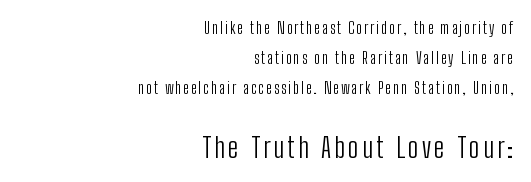
The baseline area is clear. A typesetter would mark this as roman, not italic. This is not heavy type; no bold has been used. Each line ends at the same right margin while the left side varies. You could not count columns in this text — the font is proportionally spaced.
